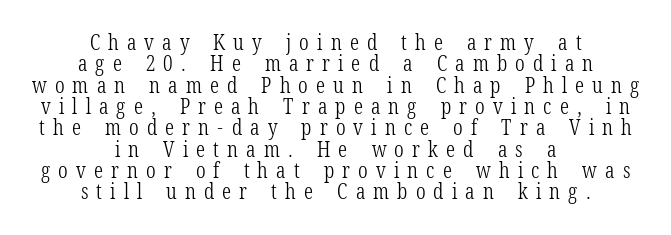
The image shows 22 px text type, upright; set centered, tight line spacing (0.97x), unusually wide letter spacing (+0.37 em), not underlined.
